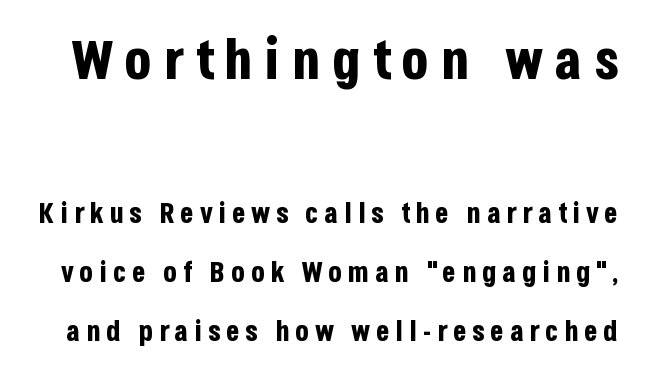
The image shows 56 px bold, condensed sans-serif type, upright; set loose line spacing (2.12x), unusually wide letter spacing (+0.2 em), not underlined; the first (top) block is 2.0x larger; low stroke contrast and a large x-height.
